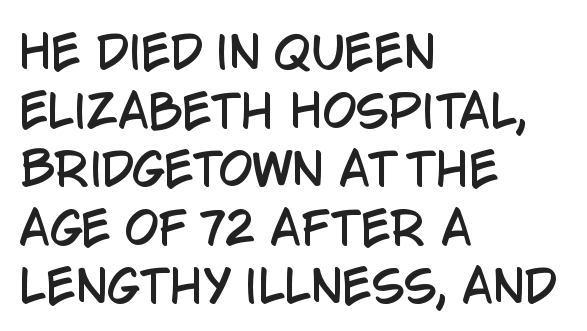
Is this a sans? Yes — the strokes have no serifs. Designer's note — italics off, roman on. In terms of letterspacing, this is plain default setting. A normal amount of white space separates one row of letters from the next. These lines are rendered in a variable-pitch font. Descenders hang freely into open space.
